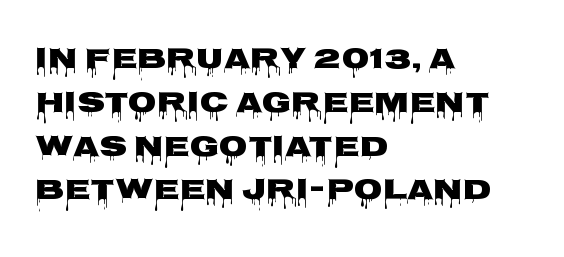
Q: Is the text bold? A: Yes.
Q: Is the text italic (slanted)? A: No, it is upright.
Q: Is the typeface a serif or a sans-serif typeface? A: Sans-serif.
Q: Is the text underlined? A: No.
Q: How is the paragraph aligned? A: Left-aligned.
Q: Is the spacing between letters normal or unusually wide? A: Normal.
Q: Is the spacing between lines tight, normal or loose? A: Normal.
Q: Width (condensed, normal, or wide)? A: Wide.
Q: Stroke contrast? A: Low.
Q: x-height? A: Large.
Q: Monospaced? A: No.
